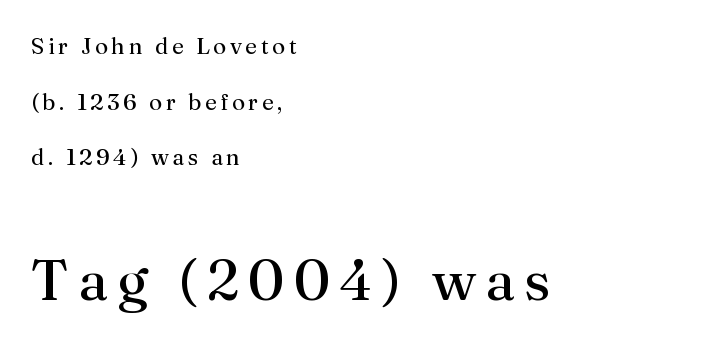
Character widths vary here, with narrow letters taking less room than wide ones. Caption: upper text group reduced, lower text group enlarged. This sample is left-justified, so line endings fall wherever the words run out. These lines stand farther apart than default settings would place them. Nothing heavy about these letters — not bold at all.
